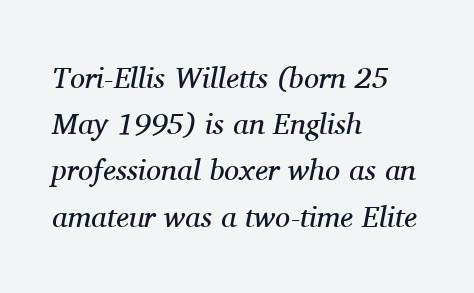
The image shows 30 px regular-weight serif type, italic (leaning right); set left-aligned, normal line spacing (1.54x), normal letter spacing, not underlined; medium stroke contrast and a medium x-height.
